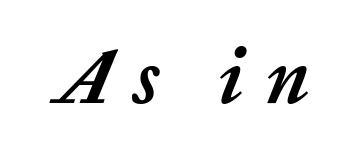
{"italic": "yes", "lean": "right", "slant_degrees": 20, "bold": "yes", "weight": "semibold", "width": "normal", "stroke_contrast": "low", "x_height": "medium", "monospaced": "no", "underline": "no", "letter_spacing": "wide", "letter_spacing_em": 0.27, "glyph_px": 78}
